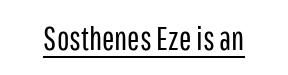
Nope, no serifs anywhere on these letters. There is no visible air inserted between adjacent glyphs. Emphasis is given by a line drawn under the lettering. A typesetter would call this proportional, since set widths differ per character.
